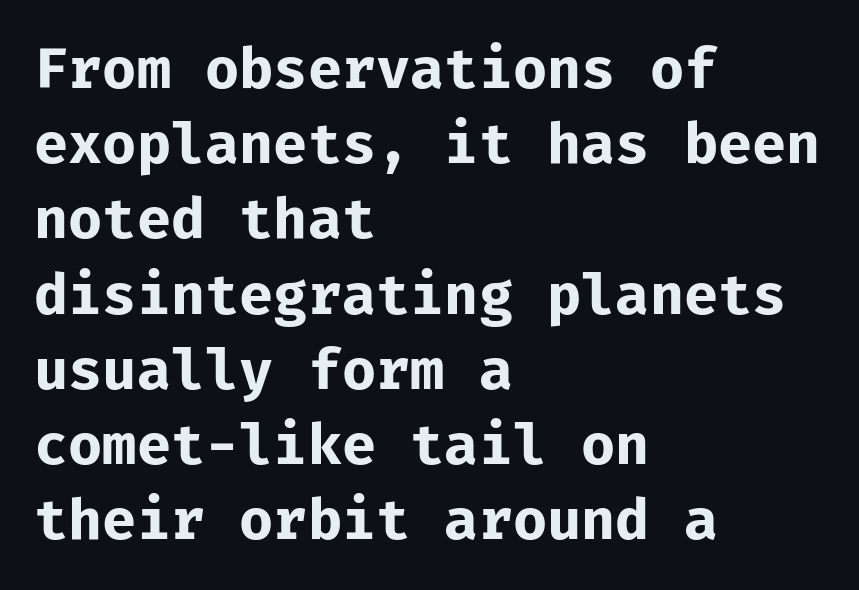
Look at the stroke-to-counter ratio: heavy, a bold. The space directly below the letters is spotless. The passage shown is typed in a monospace face where columns stay perfectly aligned. Is there any slant? The stems are plumb. The leading is moderate, giving the passage an even texture. Reading down the block, your eye returns to a fixed left position each line.
